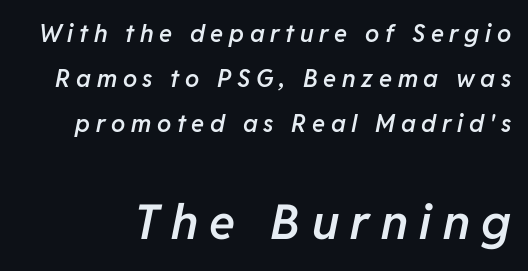
{"italic": "yes", "lean": "right", "slant_degrees": 11, "bold": "semi", "weight": "semibold", "width": "normal", "stroke_contrast": "low", "x_height": "medium", "monospaced": "no", "underline": "no", "line_spacing_ratio": 1.87, "letter_spacing": "wide", "letter_spacing_em": 0.24, "larger_block": "second", "size_ratio": 2.0, "glyph_px": 48}
